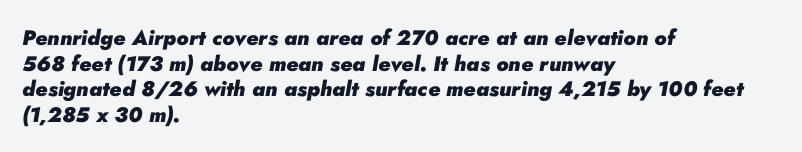
Q: Is the text bold? A: Yes.
Q: Is the text italic (slanted)? A: Yes, it leans right by about 10 degrees.
Q: Is the text underlined? A: No.
Q: How is the paragraph aligned? A: Left-aligned.
Q: Is the spacing between letters normal or unusually wide? A: Normal.
